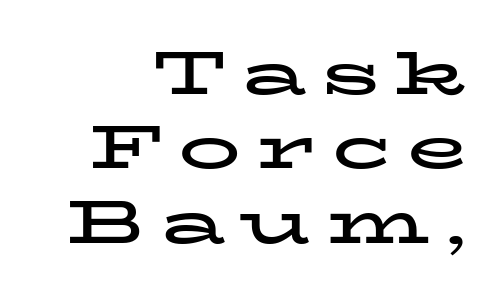
Q: Is the text bold? A: Yes.
Q: Is the text italic (slanted)? A: No, it is upright.
Q: Is the typeface a serif or a sans-serif typeface? A: Serif.
Q: Is the text underlined? A: No.
Q: How is the paragraph aligned? A: Right-aligned.
Q: Is the spacing between letters normal or unusually wide? A: Unusually wide.
Q: Width (condensed, normal, or wide)? A: Wide.
Q: Stroke contrast? A: Low.
Q: x-height? A: Medium.
Q: Monospaced? A: No.
